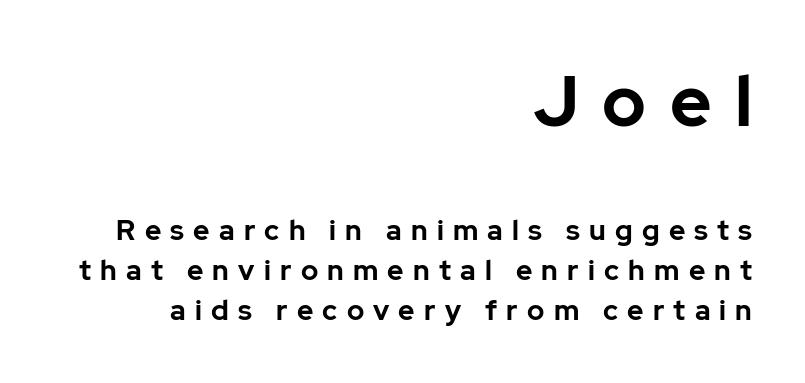
The image shows 71 px bold sans-serif type, upright; set right-aligned, normal line spacing (1.43x), unusually wide letter spacing (+0.33 em), not underlined; the first (top) block is 2.54x larger; low stroke contrast and a medium x-height.
